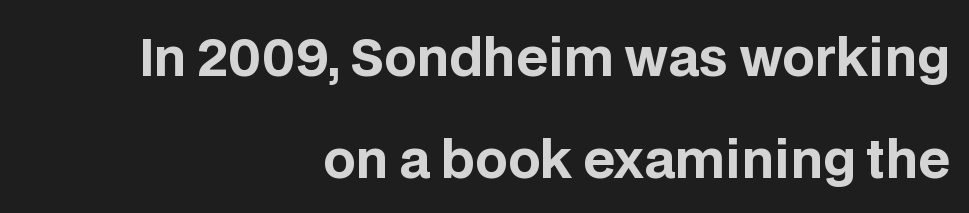
Q: Is the text bold? A: Yes.
Q: Is the text italic (slanted)? A: No, it is upright.
Q: Is the typeface a serif or a sans-serif typeface? A: Sans-serif.
Q: Is the text underlined? A: No.
Q: How is the paragraph aligned? A: Right-aligned.
Q: Is the spacing between letters normal or unusually wide? A: Normal.
Q: Is the spacing between lines tight, normal or loose? A: Loose.
Q: Width (condensed, normal, or wide)? A: Normal.
Q: Stroke contrast? A: Low.
Q: x-height? A: Large.
Q: Monospaced? A: No.
